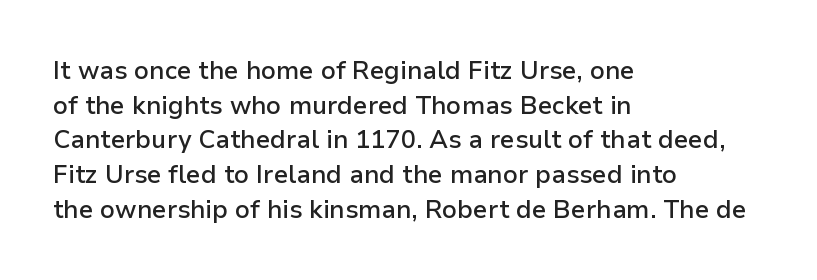
Q: Is the text bold? A: Semi-bold.
Q: Is the text italic (slanted)? A: No, it is upright.
Q: Is the text underlined? A: No.
Q: How is the paragraph aligned? A: Left-aligned.
Q: Is the spacing between letters normal or unusually wide? A: Normal.
Q: Is the spacing between lines tight, normal or loose? A: Normal.
